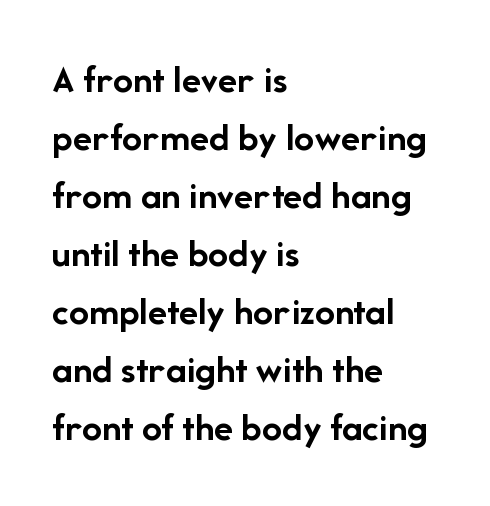
Q: Is the text bold? A: Yes.
Q: Is the text italic (slanted)? A: No, it is upright.
Q: Is the typeface a serif or a sans-serif typeface? A: Sans-serif.
Q: Is the text underlined? A: No.
Q: How is the paragraph aligned? A: Left-aligned.
Q: Is the spacing between letters normal or unusually wide? A: Normal.
Q: Is the spacing between lines tight, normal or loose? A: Normal.
Q: Width (condensed, normal, or wide)? A: Normal.
Q: Stroke contrast? A: Low.
Q: x-height? A: Medium.
Q: Monospaced? A: No.
